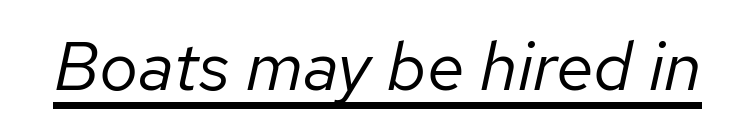
The image shows 69 px regular-weight type, italic (leaning right); set normal letter spacing, underlined; low stroke contrast and a medium x-height.
